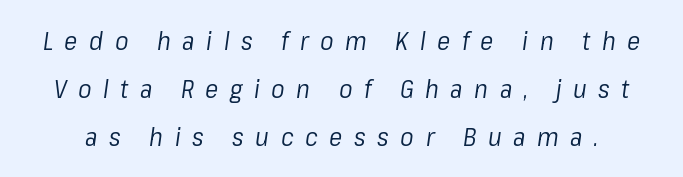
Q: Is the text bold? A: No.
Q: Is the text italic (slanted)? A: Yes, it leans right by about 8 degrees.
Q: Is the text underlined? A: No.
Q: Is the spacing between letters normal or unusually wide? A: Unusually wide.
Q: Is the spacing between lines tight, normal or loose? A: Loose.
